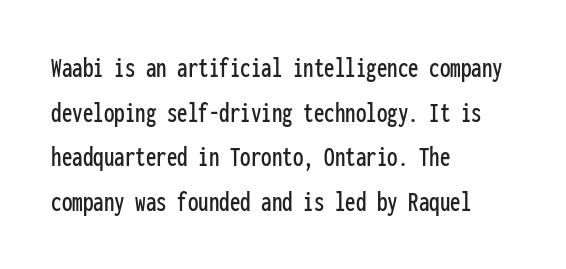
Grotesque or geometric, the face here clearly has no serifs. Compared with typical body copy, the letter spacing here is the same. Does the lettering tilt? It doesn't — this is upright. Is this a fixed-width face? Yes — each glyph sits in an identical cell.
